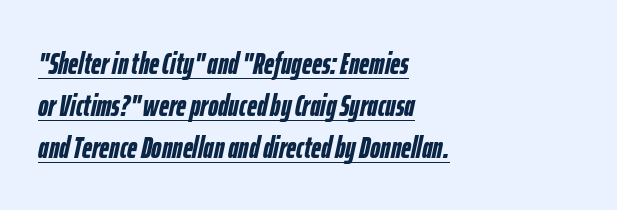
Q: Is the text bold? A: Yes.
Q: Is the text italic (slanted)? A: Yes, it leans right by about 12 degrees.
Q: Is the text underlined? A: Yes.
Q: How is the paragraph aligned? A: Left-aligned.
Q: Is the spacing between letters normal or unusually wide? A: Normal.
Q: Is the spacing between lines tight, normal or loose? A: Normal.
Q: Width (condensed, normal, or wide)? A: Condensed.
Q: Stroke contrast? A: Low.
Q: x-height? A: Medium.
Q: Monospaced? A: No.
